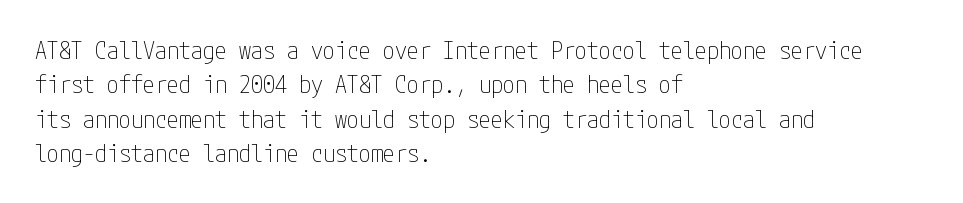
The image shows 24 px text type, upright; set left-aligned, normal line spacing (1.43x), normal letter spacing, not underlined.
